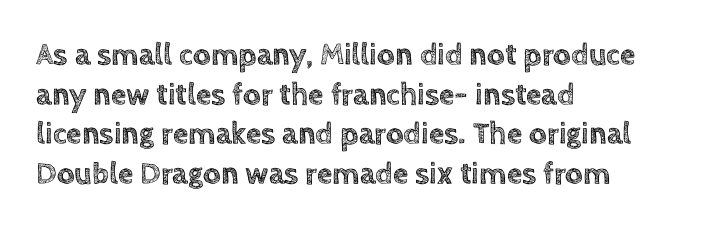
The gap between lines stays unmarked. This rendering leaves character spacing at its baseline value. Italic? Not at all — the glyphs are vertical. The lines are quadded left. The rendering uses natural spacing where letterforms have individual widths.
